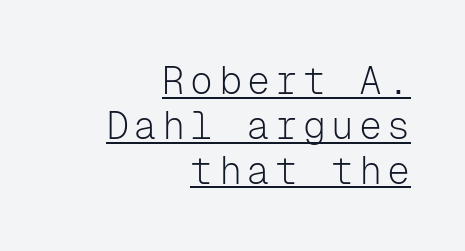
Q: Is the text bold? A: No.
Q: Is the text italic (slanted)? A: No, it is upright.
Q: Is the typeface a serif or a sans-serif typeface? A: Sans-serif.
Q: Is the text underlined? A: Yes.
Q: How is the paragraph aligned? A: Right-aligned.
Q: Width (condensed, normal, or wide)? A: Normal.
Q: Stroke contrast? A: Low.
Q: x-height? A: Medium.
Q: Monospaced? A: Yes.
